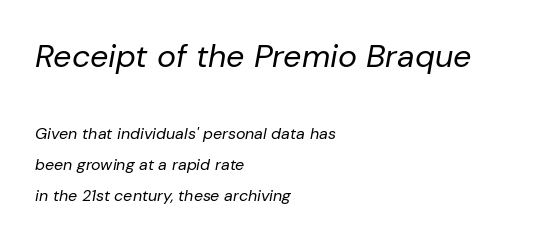
Q: Is the text bold? A: No.
Q: Is the text italic (slanted)? A: Yes, it leans right by about 10 degrees.
Q: Is the text underlined? A: No.
Q: How is the paragraph aligned? A: Left-aligned.
Q: Is the spacing between letters normal or unusually wide? A: Normal.
Q: Is the spacing between lines tight, normal or loose? A: Loose.
Q: Which block of text is set in a larger size, the first (top) or the second (bottom)? A: The first (top) one.
Q: Width (condensed, normal, or wide)? A: Normal.
Q: Stroke contrast? A: Low.
Q: x-height? A: Medium.
Q: Monospaced? A: No.
